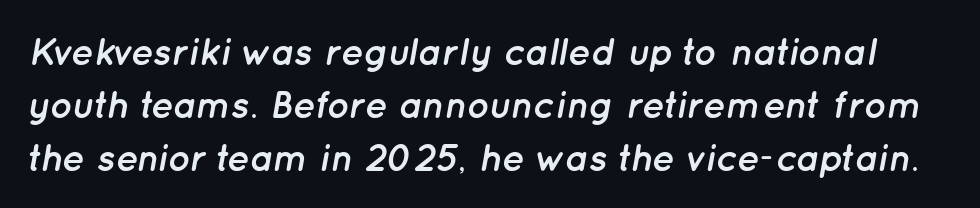
Q: Is the text bold? A: Yes.
Q: Is the text italic (slanted)? A: Yes, it leans right by about 12 degrees.
Q: Is the text underlined? A: No.
Q: Is the spacing between letters normal or unusually wide? A: Normal.
Q: Is the spacing between lines tight, normal or loose? A: Normal.
Q: Width (condensed, normal, or wide)? A: Normal.
Q: Stroke contrast? A: Low.
Q: x-height? A: Medium.
Q: Monospaced? A: No.
